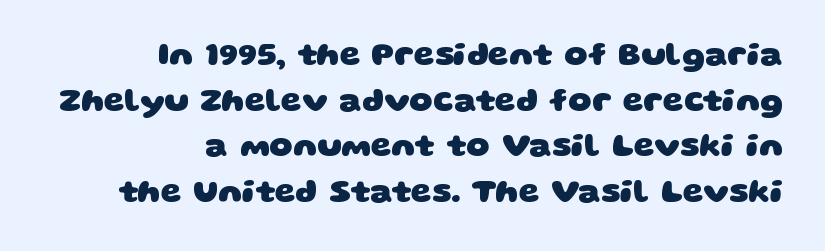
The image shows 33 px heavy, wide sans-serif type; set right-aligned, normal line spacing (1.38x), normal letter spacing, not underlined; low stroke contrast and a large x-height.
